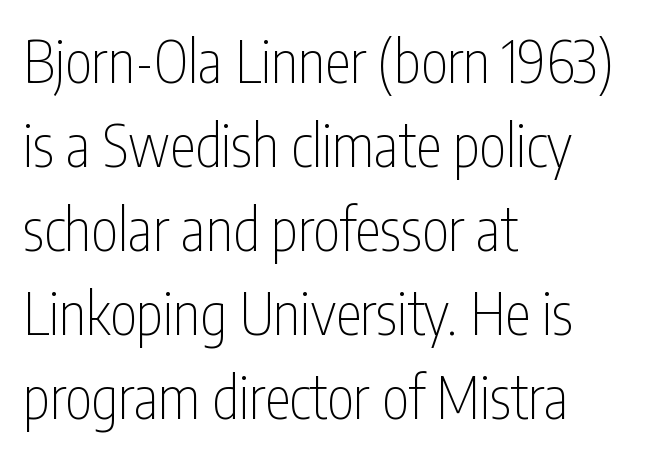
The image shows 58 px thin, condensed sans-serif type, upright; set left-aligned, normal line spacing (1.45x), normal letter spacing, not underlined; low stroke contrast and a medium x-height.
